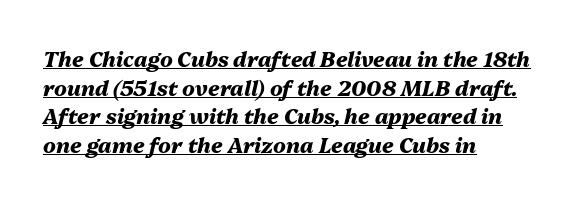
{"italic": "yes", "lean": "right", "slant_degrees": 13, "bold": "yes", "underline": "yes", "align": "left", "line_spacing": "normal", "line_spacing_ratio": 1.36, "letter_spacing": "normal", "letter_spacing_em": 0.0, "glyph_px": 21}
